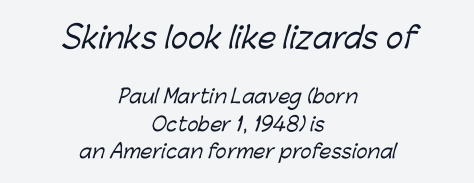
{"serif": "no", "width": "normal", "stroke_contrast": "low", "x_height": "medium", "monospaced": "no", "underline": "no", "align": "center", "line_spacing": "normal", "line_spacing_ratio": 1.45, "letter_spacing": "normal", "letter_spacing_em": 0.0, "larger_block": "first", "size_ratio": 1.53, "glyph_px": 29}
